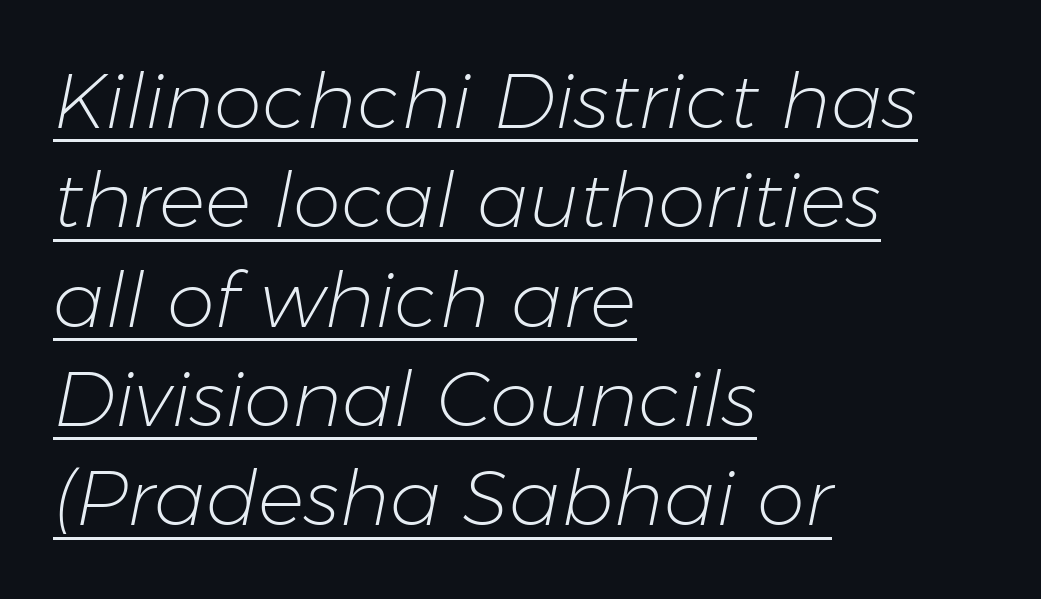
Q: Is the text bold? A: No.
Q: Is the text italic (slanted)? A: Yes, it leans right by about 11 degrees.
Q: Is the text underlined? A: Yes.
Q: How is the paragraph aligned? A: Left-aligned.
Q: Is the spacing between letters normal or unusually wide? A: Normal.
Q: Is the spacing between lines tight, normal or loose? A: Normal.
Q: Width (condensed, normal, or wide)? A: Normal.
Q: Stroke contrast? A: Low.
Q: x-height? A: Medium.
Q: Monospaced? A: No.
